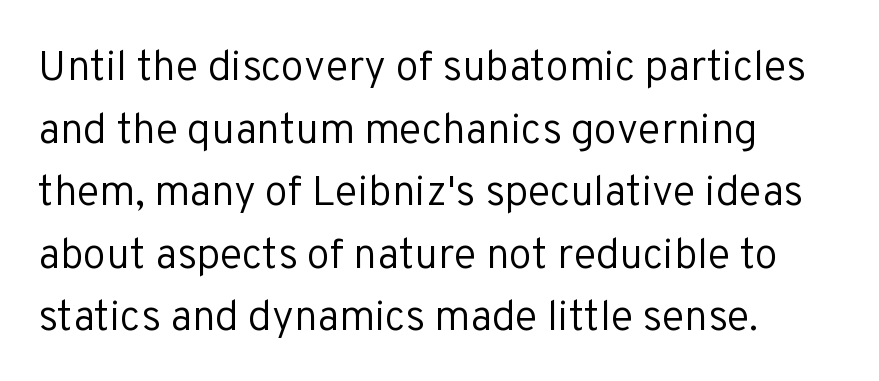
Q: Is the text bold? A: No.
Q: Is the text italic (slanted)? A: No, it is upright.
Q: Is the typeface a serif or a sans-serif typeface? A: Sans-serif.
Q: Is the text underlined? A: No.
Q: How is the paragraph aligned? A: Left-aligned.
Q: Is the spacing between letters normal or unusually wide? A: Normal.
Q: Is the spacing between lines tight, normal or loose? A: Normal.
Q: Width (condensed, normal, or wide)? A: Normal.
Q: Stroke contrast? A: Low.
Q: x-height? A: Medium.
Q: Monospaced? A: No.
